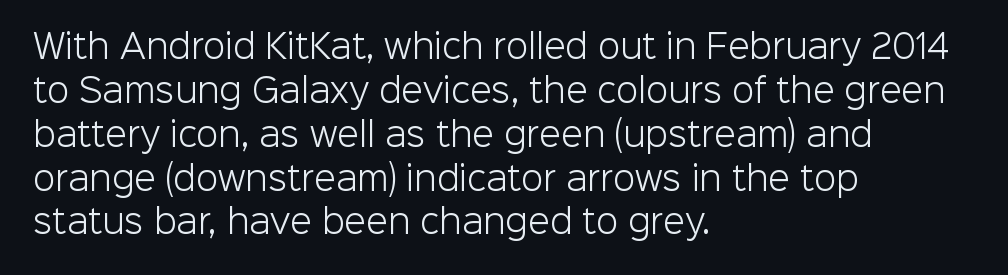
Think of a printed novel: that variable character pitch is what you see here. Characters follow at the spacing the type designer built in. The lettering holds an erect, upright posture throughout. The text was rendered using a sans face with plain stroke endings. The foot of each line stays bare and open. Nothing heavy about these letters — not bold at all.
